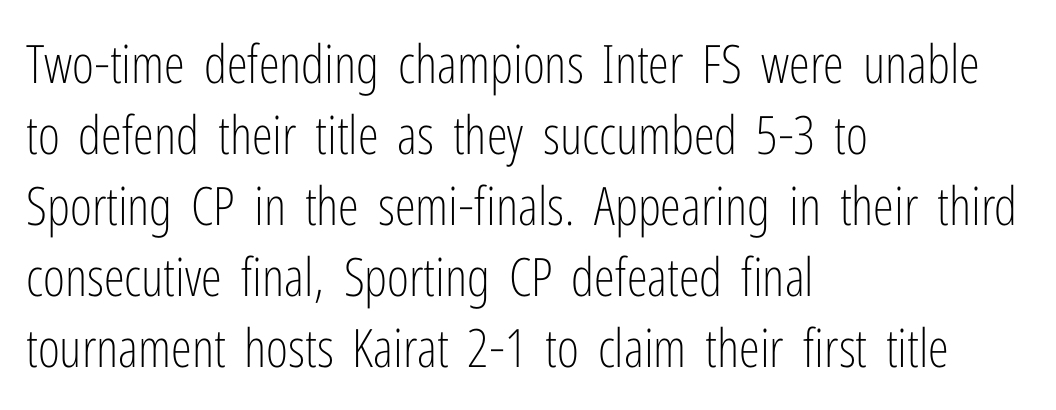
Only glyphs here, with clear space below each row. Designer's note — italics off, roman on. Examine the stroke ends and you'll find no serifs. Spacing between characters is what you'd get straight out of the box. Caption: multi-line text, flush left, ragged right. Leading: standard.
